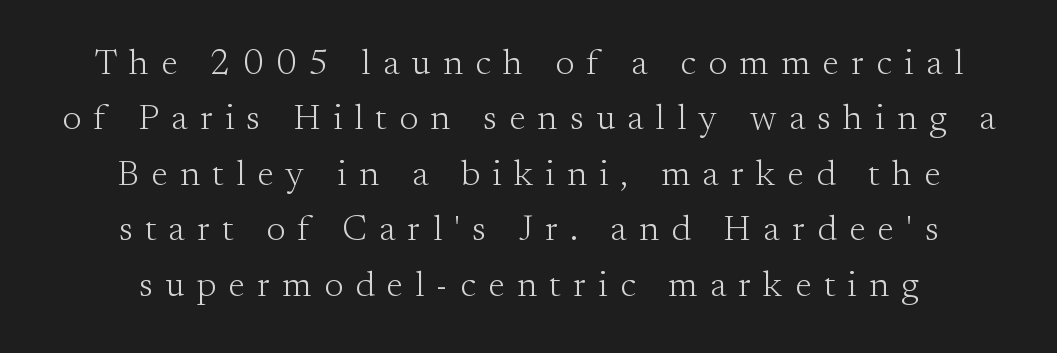
The image shows 36 px light serif type, upright; set normal line spacing (1.54x), unusually wide letter spacing (+0.34 em), not underlined; medium stroke contrast and a small x-height.
